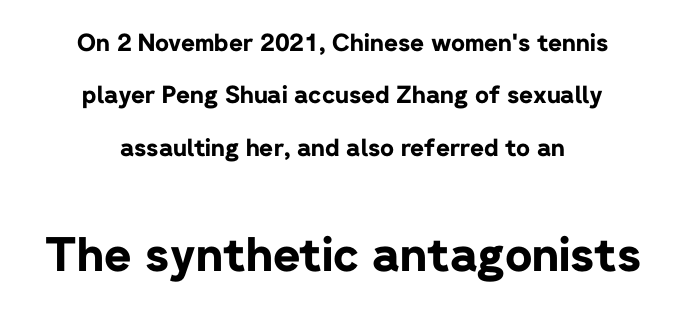
The image shows 47 px bold sans-serif type, upright; set centered, loose line spacing (2.18x), normal letter spacing, not underlined; the second (bottom) block is 1.96x larger; low stroke contrast and a medium x-height.
